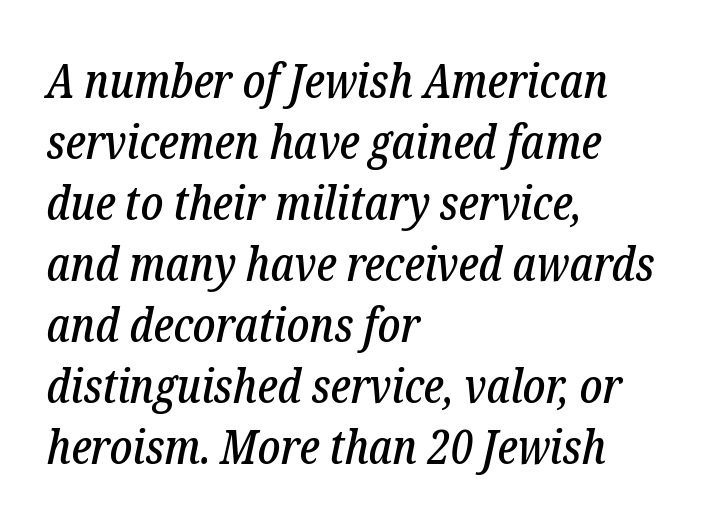
{"serif": "yes", "italic": "yes", "lean": "right", "slant_degrees": 12, "width": "condensed", "stroke_contrast": "low", "x_height": "medium", "monospaced": "no", "underline": "no", "align": "left", "line_spacing": "normal", "line_spacing_ratio": 1.27, "letter_spacing": "normal", "letter_spacing_em": 0.0, "glyph_px": 48}
